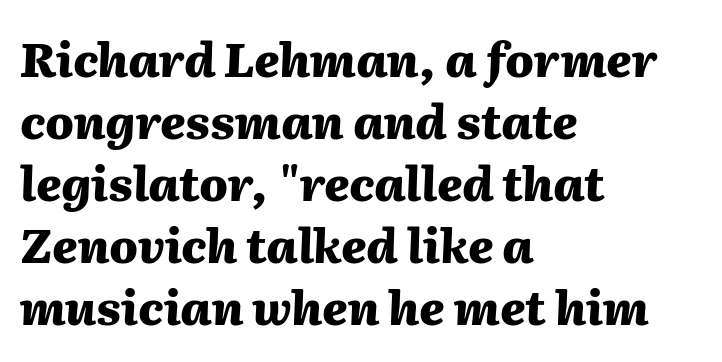
Tracking here is standard; glyphs follow each other at the usual distance. Where is the straight margin? On the left. Has an underline been added? It has not. Tall strokes in this sample are angled rather than plumb. Compared with an ordinary text face, these strokes are far heavier — a full bold.
